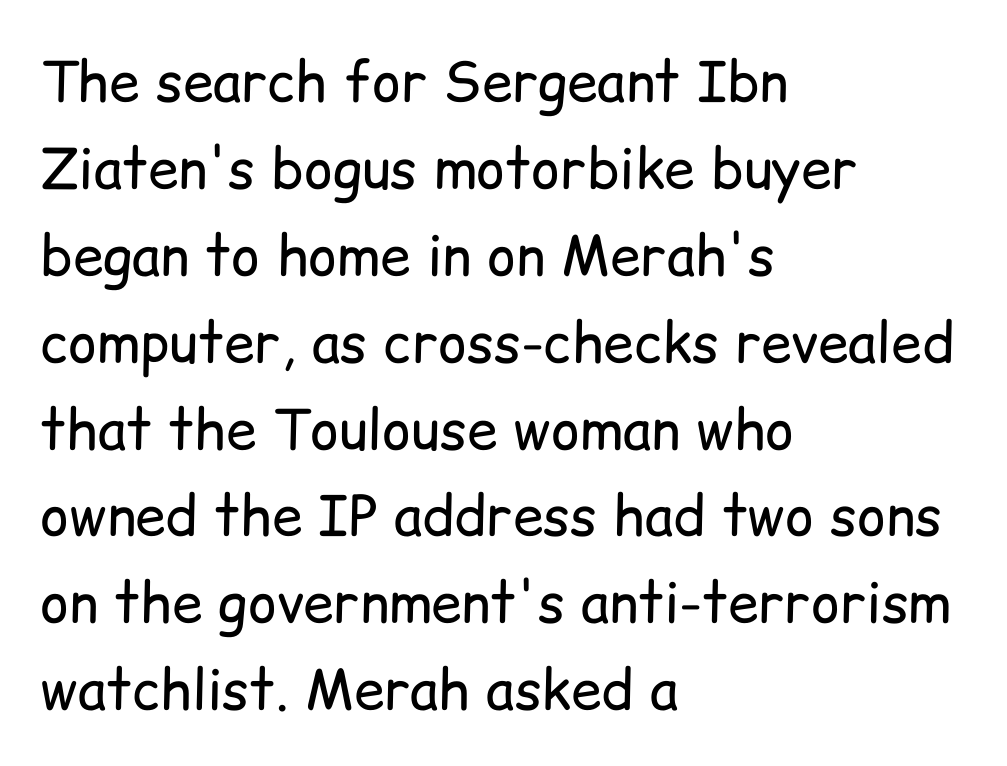
The image shows 55 px regular-weight sans-serif type, upright; set left-aligned, normal line spacing (1.58x), normal letter spacing, not underlined; low stroke contrast and a medium x-height.
